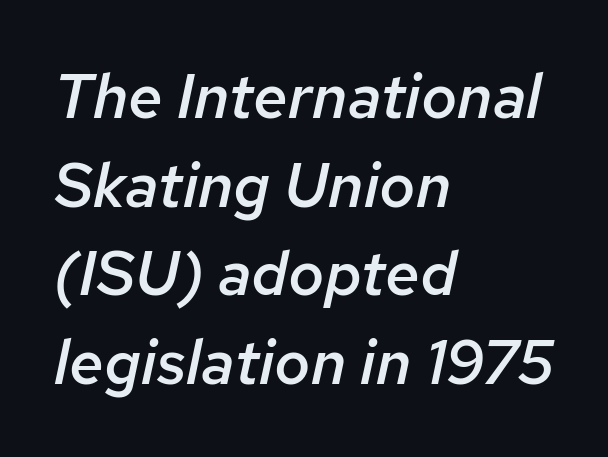
The image shows 62 px semibold type, italic (leaning right); set left-aligned, normal line spacing (1.43x), normal letter spacing, not underlined; low stroke contrast and a medium x-height.
